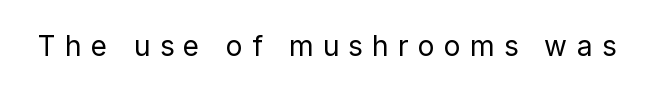
{"serif": "no", "italic": "no", "bold": "no", "weight": "regular", "width": "normal", "stroke_contrast": "low", "x_height": "medium", "monospaced": "no", "underline": "no", "letter_spacing": "wide", "letter_spacing_em": 0.33, "glyph_px": 28}
